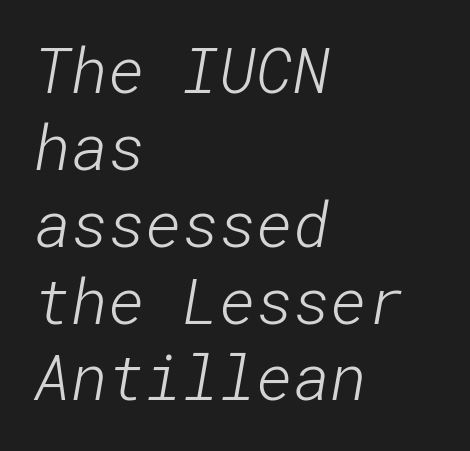
Q: Is the text bold? A: No.
Q: Is the typeface a serif or a sans-serif typeface? A: Sans-serif.
Q: Is the text underlined? A: No.
Q: How is the paragraph aligned? A: Left-aligned.
Q: Is the spacing between letters normal or unusually wide? A: Normal.
Q: Width (condensed, normal, or wide)? A: Normal.
Q: Stroke contrast? A: Low.
Q: x-height? A: Medium.
